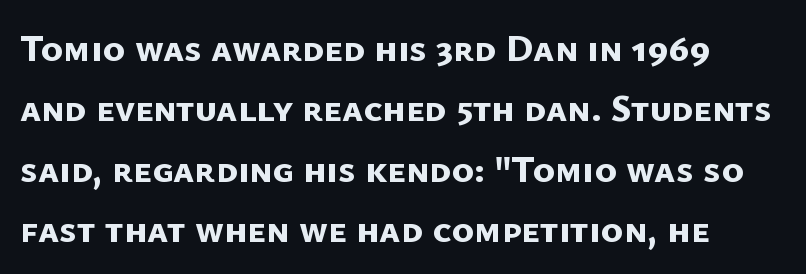
{"serif": "no", "bold": "yes", "weight": "bold", "width": "normal", "stroke_contrast": "low", "x_height": "medium", "monospaced": "no", "underline": "no", "align": "left", "line_spacing": "normal", "line_spacing_ratio": 1.59, "letter_spacing": "normal", "letter_spacing_em": 0.0, "glyph_px": 38}
